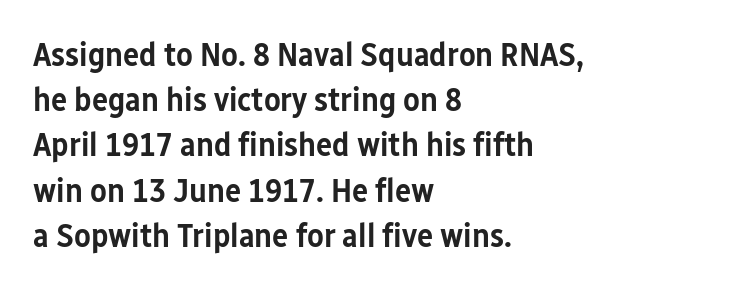
The image shows 34 px semibold, condensed sans-serif type, upright; set left-aligned, normal line spacing (1.33x), normal letter spacing, not underlined; low stroke contrast and a medium x-height.
